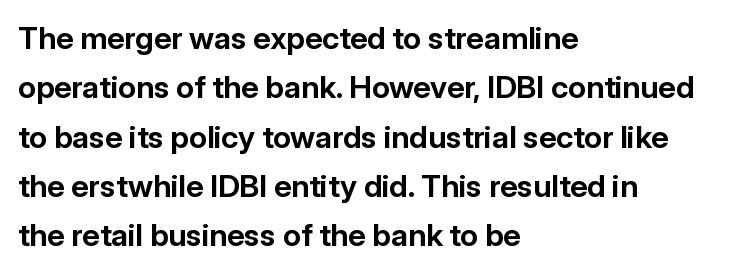
The image shows 31 px bold sans-serif type, upright; set left-aligned, normal line spacing (1.59x), normal letter spacing, not underlined; low stroke contrast and a medium x-height.
